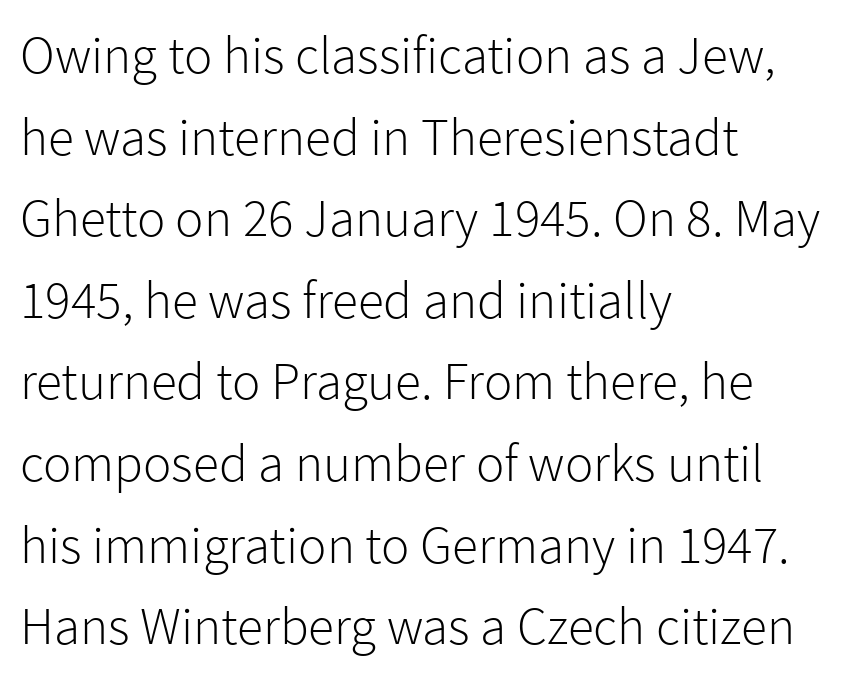
Q: Is the text bold? A: No.
Q: Is the text italic (slanted)? A: No, it is upright.
Q: Is the typeface a serif or a sans-serif typeface? A: Sans-serif.
Q: Is the text underlined? A: No.
Q: How is the paragraph aligned? A: Left-aligned.
Q: Is the spacing between letters normal or unusually wide? A: Normal.
Q: Is the spacing between lines tight, normal or loose? A: Normal.
Q: Width (condensed, normal, or wide)? A: Normal.
Q: Stroke contrast? A: Low.
Q: x-height? A: Medium.
Q: Monospaced? A: No.
